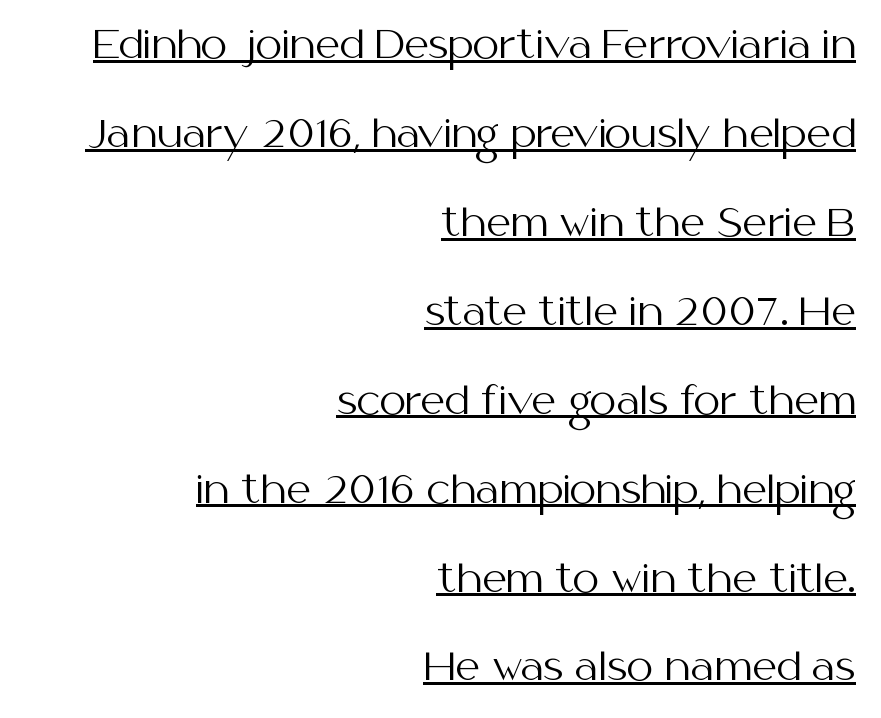
{"serif": "no", "italic": "no", "bold": "no", "weight": "regular", "width": "normal", "stroke_contrast": "medium", "x_height": "medium", "monospaced": "no", "underline": "yes", "align": "right", "line_spacing": "loose", "line_spacing_ratio": 2.34, "letter_spacing": "normal", "letter_spacing_em": 0.0, "glyph_px": 38}
